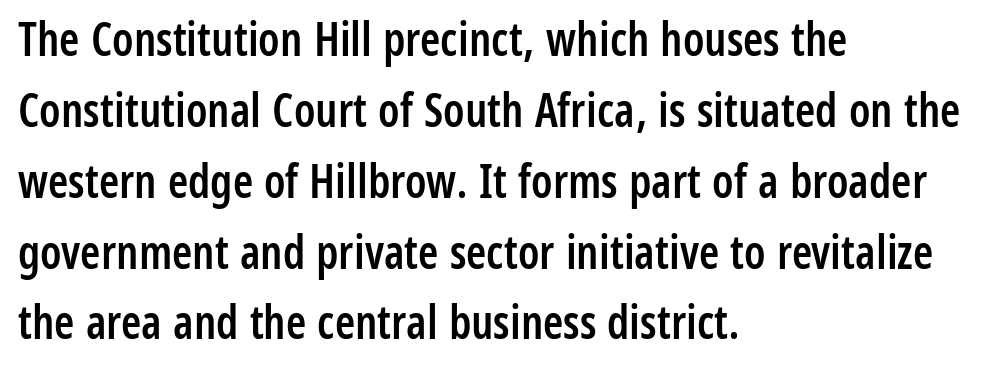
Q: Is the text bold? A: Semi-bold.
Q: Is the text italic (slanted)? A: No, it is upright.
Q: Is the typeface a serif or a sans-serif typeface? A: Sans-serif.
Q: Is the text underlined? A: No.
Q: How is the paragraph aligned? A: Left-aligned.
Q: Is the spacing between letters normal or unusually wide? A: Normal.
Q: Is the spacing between lines tight, normal or loose? A: Normal.
Q: Width (condensed, normal, or wide)? A: Condensed.
Q: Stroke contrast? A: Low.
Q: x-height? A: Medium.
Q: Monospaced? A: No.
